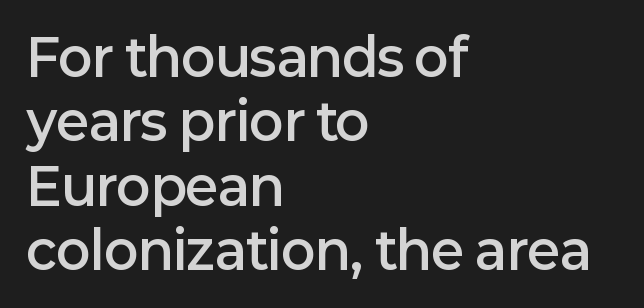
Q: Is the text bold? A: Semi-bold.
Q: Is the text italic (slanted)? A: No, it is upright.
Q: Is the typeface a serif or a sans-serif typeface? A: Sans-serif.
Q: Is the text underlined? A: No.
Q: How is the paragraph aligned? A: Left-aligned.
Q: Is the spacing between letters normal or unusually wide? A: Normal.
Q: Is the spacing between lines tight, normal or loose? A: Normal.
Q: Width (condensed, normal, or wide)? A: Normal.
Q: Stroke contrast? A: Low.
Q: x-height? A: Medium.
Q: Monospaced? A: No.
